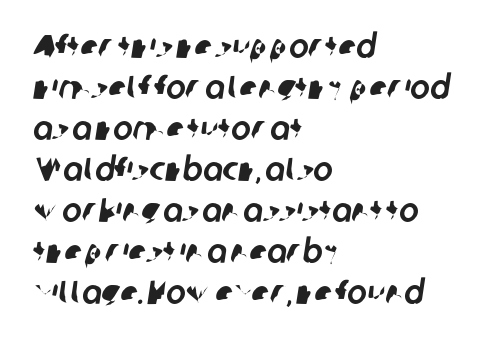
Q: Is the typeface a serif or a sans-serif typeface? A: Sans-serif.
Q: Is the text underlined? A: No.
Q: How is the paragraph aligned? A: Left-aligned.
Q: Is the spacing between letters normal or unusually wide? A: Normal.
Q: Width (condensed, normal, or wide)? A: Normal.
Q: Stroke contrast? A: Low.
Q: x-height? A: Medium.
Q: Monospaced? A: No.
